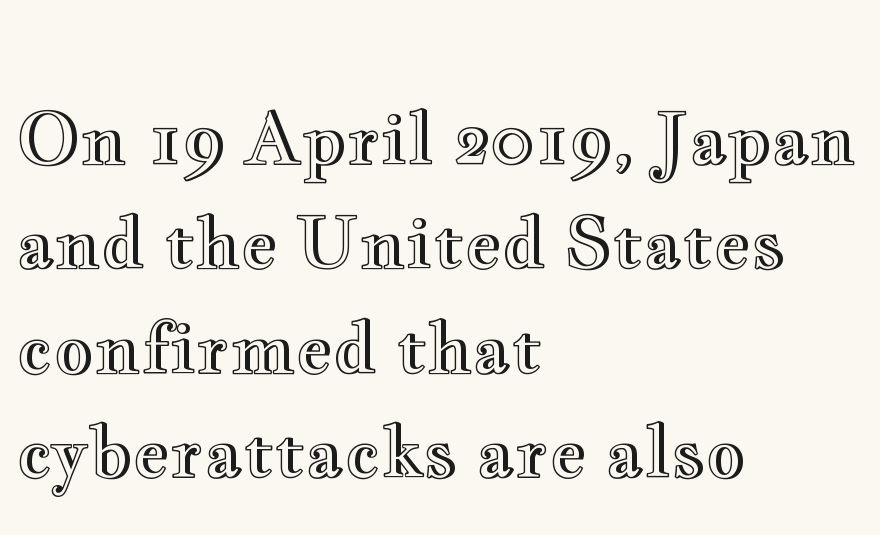
Q: Is the text italic (slanted)? A: No, it is upright.
Q: Is the text underlined? A: No.
Q: How is the paragraph aligned? A: Left-aligned.
Q: Is the spacing between letters normal or unusually wide? A: Normal.
Q: Is the spacing between lines tight, normal or loose? A: Normal.
Q: Width (condensed, normal, or wide)? A: Wide.
Q: x-height? A: Small.
Q: Monospaced? A: No.
